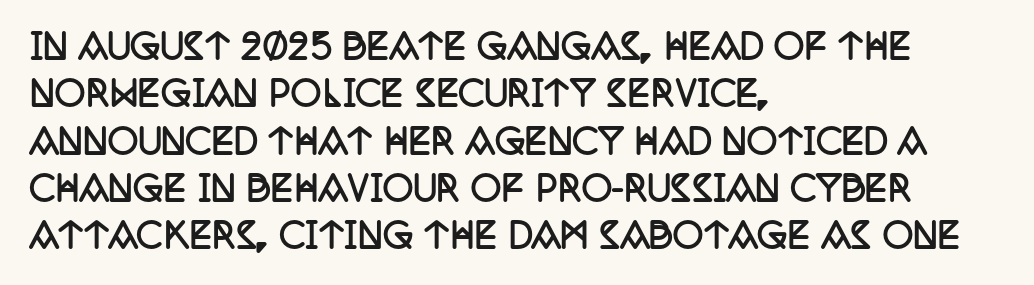
{"serif": "yes", "italic": "no", "bold": "yes", "weight": "semibold", "width": "condensed", "stroke_contrast": "low", "x_height": "large", "monospaced": "no", "underline": "no", "align": "left", "line_spacing": "normal", "line_spacing_ratio": 1.39, "letter_spacing": "normal", "letter_spacing_em": 0.0, "glyph_px": 34}
